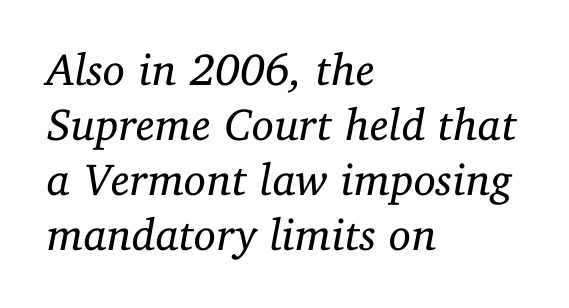
{"serif": "yes", "italic": "yes", "lean": "right", "slant_degrees": 11, "bold": "no", "weight": "regular", "width": "normal", "stroke_contrast": "low", "x_height": "medium", "monospaced": "no", "underline": "no", "align": "left", "line_spacing_ratio": 1.22, "letter_spacing": "normal", "letter_spacing_em": 0.0, "glyph_px": 45}
